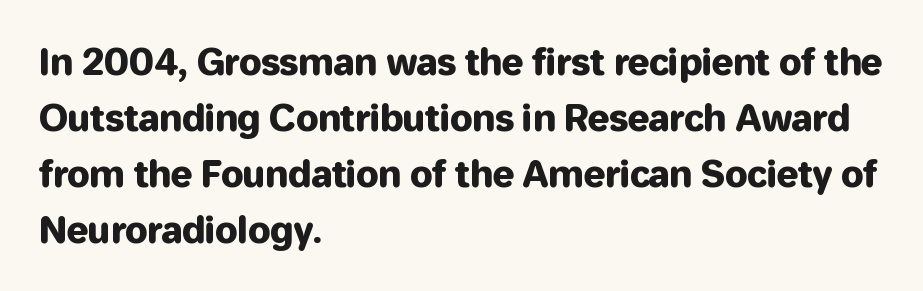
{"serif": "no", "italic": "no", "width": "normal", "stroke_contrast": "low", "x_height": "medium", "monospaced": "no", "underline": "no", "align": "left", "line_spacing": "normal", "line_spacing_ratio": 1.56, "letter_spacing": "normal", "letter_spacing_em": 0.0, "glyph_px": 36}
